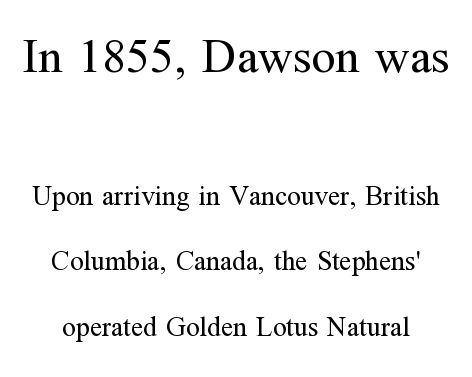
Q: Is the text bold? A: No.
Q: Is the text italic (slanted)? A: No, it is upright.
Q: Is the typeface a serif or a sans-serif typeface? A: Serif.
Q: Is the text underlined? A: No.
Q: Is the spacing between letters normal or unusually wide? A: Normal.
Q: Is the spacing between lines tight, normal or loose? A: Loose.
Q: Which block of text is set in a larger size, the first (top) or the second (bottom)? A: The first (top) one.
Q: Width (condensed, normal, or wide)? A: Normal.
Q: Stroke contrast? A: Medium.
Q: x-height? A: Medium.
Q: Monospaced? A: No.
